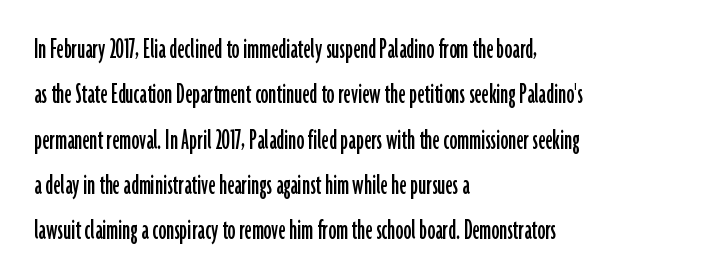
The image shows 31 px condensed sans-serif type, upright; set left-aligned, normal line spacing (1.46x), normal letter spacing, not underlined; low stroke contrast and a medium x-height.
